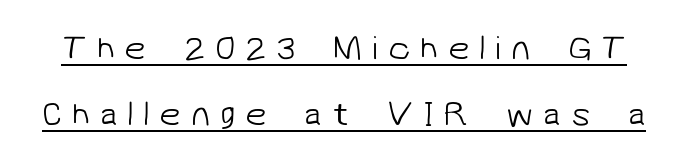
{"serif": "no", "bold": "no", "weight": "light", "width": "normal", "stroke_contrast": "low", "x_height": "medium", "monospaced": "no", "underline": "yes", "line_spacing": "loose", "line_spacing_ratio": 1.94, "letter_spacing": "wide", "letter_spacing_em": 0.29, "glyph_px": 34}
